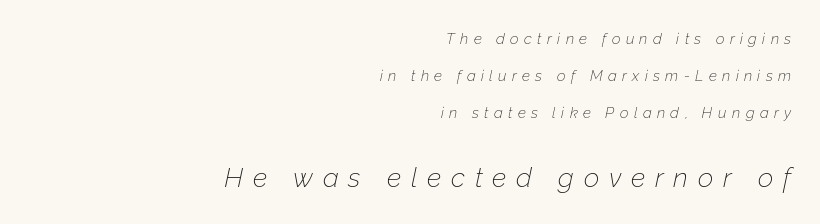
Q: Is the text bold? A: No.
Q: Is the text italic (slanted)? A: Yes, it leans right by about 12 degrees.
Q: Is the text underlined? A: No.
Q: How is the paragraph aligned? A: Right-aligned.
Q: Is the spacing between letters normal or unusually wide? A: Unusually wide.
Q: Is the spacing between lines tight, normal or loose? A: Loose.
Q: Which block of text is set in a larger size, the first (top) or the second (bottom)? A: The second (bottom) one.
